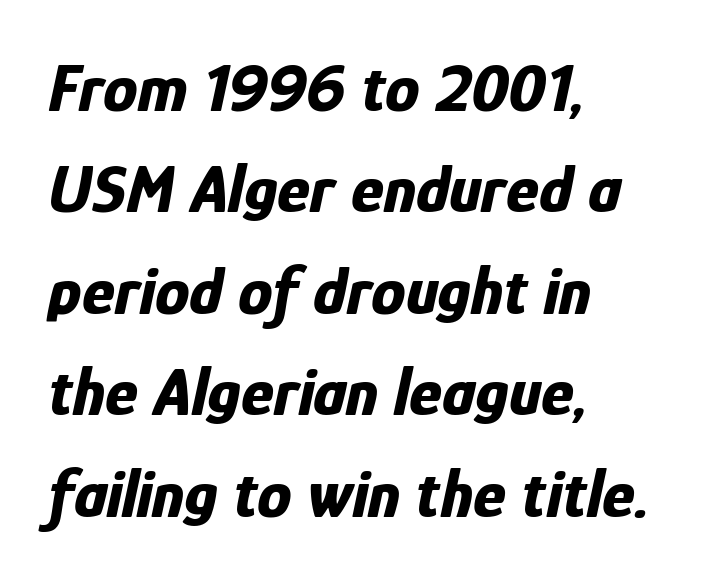
The specimen reads as italic at a glance. Check under the words: just untouched page. What's the leading like? Ordinary, nothing unusual. Look at the tracking — it's just the regular setting, nothing added.
